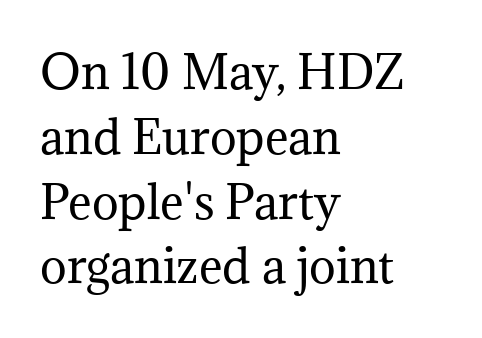
Q: Is the text bold? A: No.
Q: Is the text italic (slanted)? A: No, it is upright.
Q: Is the typeface a serif or a sans-serif typeface? A: Serif.
Q: Is the text underlined? A: No.
Q: How is the paragraph aligned? A: Left-aligned.
Q: Is the spacing between letters normal or unusually wide? A: Normal.
Q: Is the spacing between lines tight, normal or loose? A: Normal.
Q: Width (condensed, normal, or wide)? A: Normal.
Q: Stroke contrast? A: Medium.
Q: x-height? A: Medium.
Q: Monospaced? A: No.
